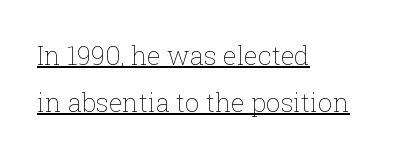
Q: Is the text bold? A: No.
Q: Is the text italic (slanted)? A: No, it is upright.
Q: Is the text underlined? A: Yes.
Q: How is the paragraph aligned? A: Left-aligned.
Q: Is the spacing between letters normal or unusually wide? A: Normal.
